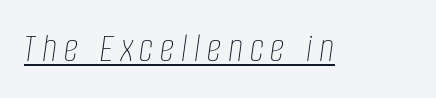
The image shows 41 px thin, condensed type, italic (leaning right); set underlined; low stroke contrast and a large x-height.
